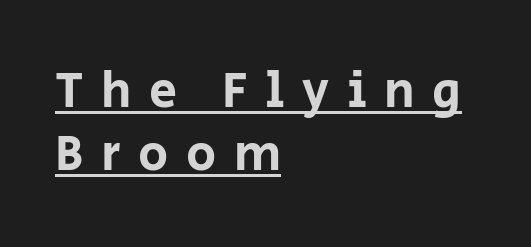
Q: Is the text italic (slanted)? A: No, it is upright.
Q: Is the typeface a serif or a sans-serif typeface? A: Sans-serif.
Q: Is the text underlined? A: Yes.
Q: How is the paragraph aligned? A: Left-aligned.
Q: Is the spacing between letters normal or unusually wide? A: Unusually wide.
Q: Is the spacing between lines tight, normal or loose? A: Normal.
Q: Width (condensed, normal, or wide)? A: Normal.
Q: Stroke contrast? A: Low.
Q: x-height? A: Large.
Q: Monospaced? A: No.
